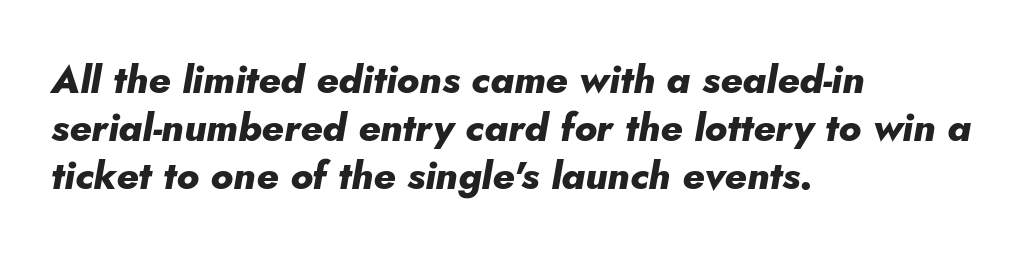
Observe the lean: these are italic letterforms. Descenders hang freely into open space. Letter spacing: default. The ragged edge is on the right, which tells us the setting is flush left.
